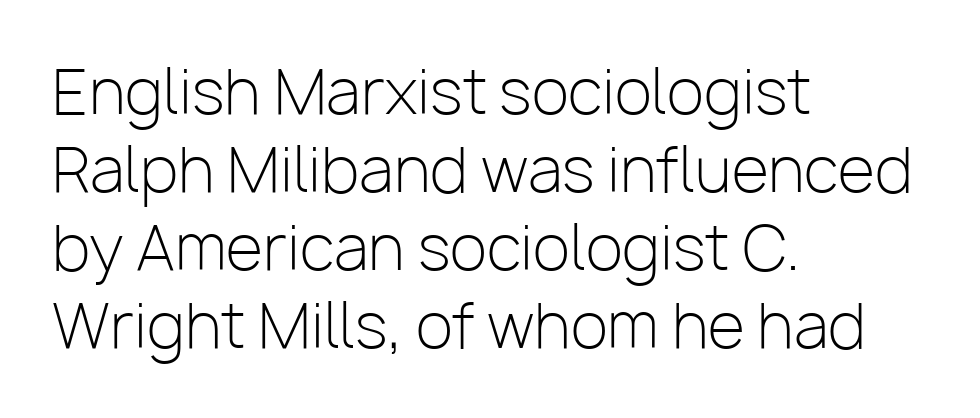
Q: Is the text bold? A: No.
Q: Is the text italic (slanted)? A: No, it is upright.
Q: Is the typeface a serif or a sans-serif typeface? A: Sans-serif.
Q: Is the text underlined? A: No.
Q: How is the paragraph aligned? A: Left-aligned.
Q: Is the spacing between letters normal or unusually wide? A: Normal.
Q: Is the spacing between lines tight, normal or loose? A: Normal.
Q: Width (condensed, normal, or wide)? A: Normal.
Q: Stroke contrast? A: Low.
Q: x-height? A: Medium.
Q: Monospaced? A: No.
